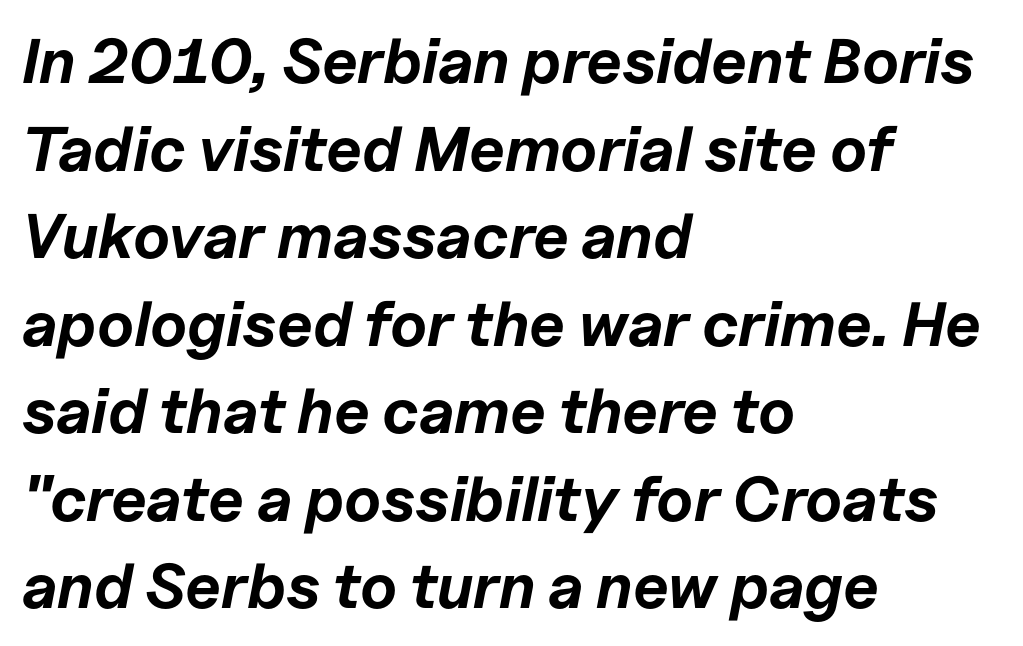
Q: Is the text bold? A: Yes.
Q: Is the text italic (slanted)? A: Yes, it leans right by about 11 degrees.
Q: Is the text underlined? A: No.
Q: How is the paragraph aligned? A: Left-aligned.
Q: Is the spacing between letters normal or unusually wide? A: Normal.
Q: Is the spacing between lines tight, normal or loose? A: Normal.
Q: Width (condensed, normal, or wide)? A: Normal.
Q: Stroke contrast? A: Low.
Q: x-height? A: Medium.
Q: Monospaced? A: No.
